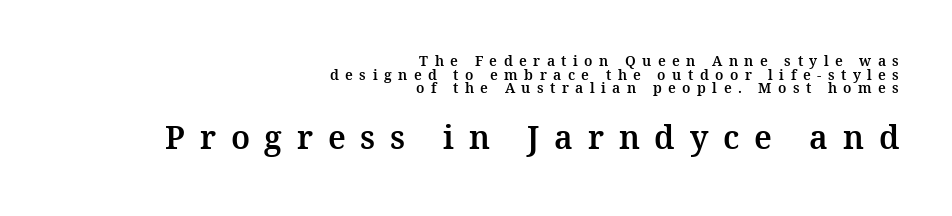
Decoration check: the copy has no underline. Do the letters lean? They stand straight. The face used here appears at its bigger size in the lower chunk. Layout note: lines flush right.
